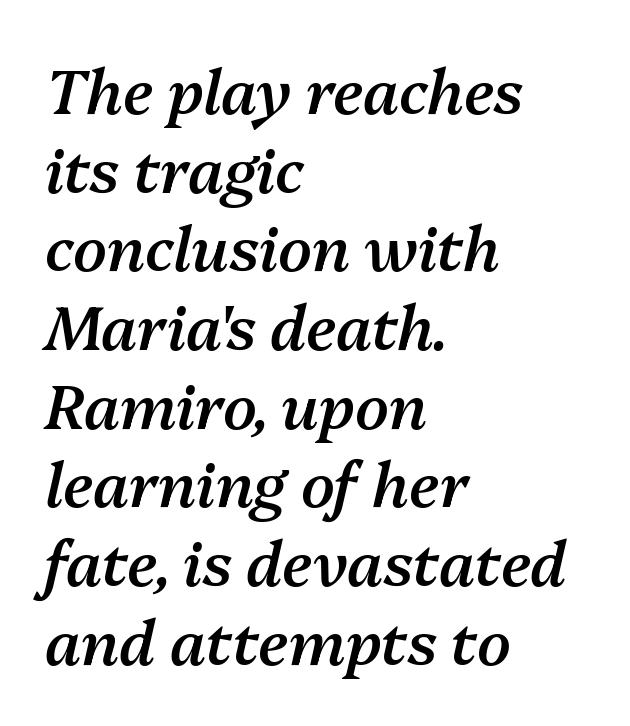
The image shows 61 px semibold type, italic (leaning right); set left-aligned, normal line spacing (1.29x), normal letter spacing, not underlined; medium stroke contrast and a medium x-height.
